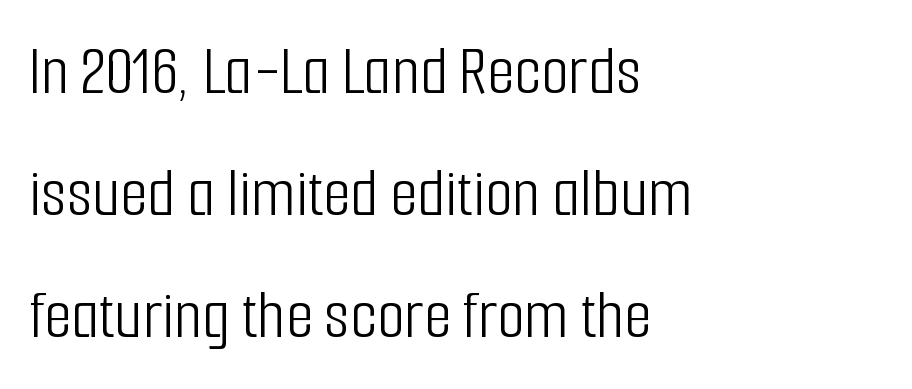
The image shows 71 px light, condensed sans-serif type, upright; set left-aligned, line spacing 1.72x, normal letter spacing, not underlined; low stroke contrast and a medium x-height.
